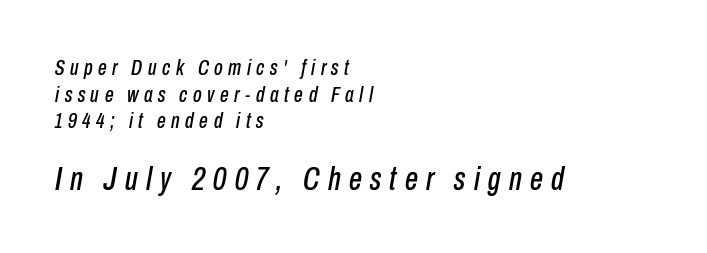
The image shows 33 px condensed type, italic (leaning right); set left-aligned, line spacing 1.21x, unusually wide letter spacing (+0.25 em), not underlined; the second (bottom) block is 1.5x larger; low stroke contrast and a medium x-height.
